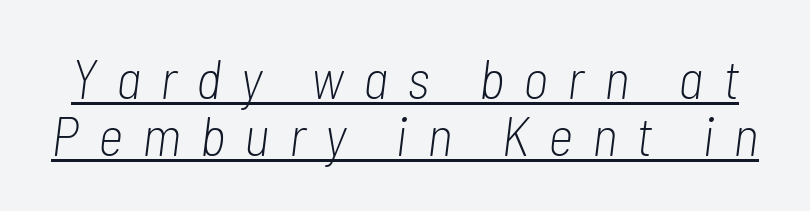
Cramped leading. The horizontal fit of the characters is loose and conspicuously gappy. The font sits on the lighter half of the weight spectrum, regular included. Spacing verdict: proportional, widths tailored to each character.
